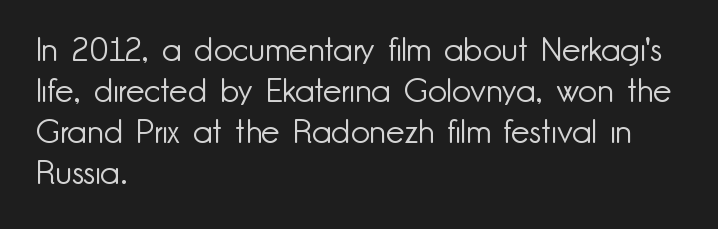
The image shows 33 px light sans-serif type, upright; set left-aligned, line spacing 1.24x, normal letter spacing, not underlined; low stroke contrast and a small x-height.
